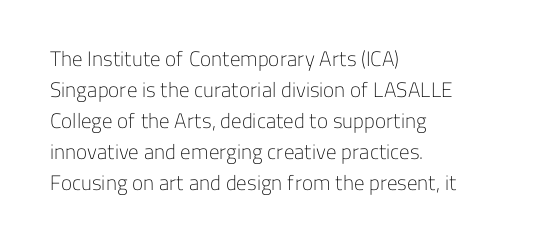
The image shows 21 px text type, upright; set left-aligned, normal line spacing (1.48x), normal letter spacing, not underlined.
